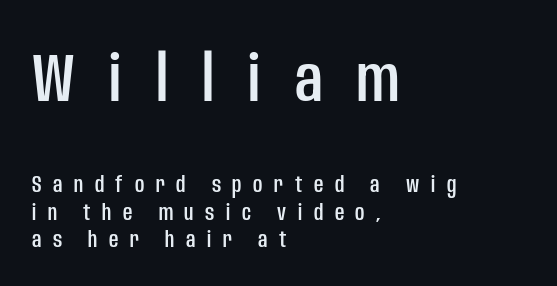
{"serif": "no", "italic": "no", "width": "condensed", "stroke_contrast": "low", "x_height": "large", "monospaced": "no", "underline": "no", "align": "left", "line_spacing_ratio": 1.2, "letter_spacing": "wide", "letter_spacing_em": 0.5, "larger_block": "first", "size_ratio": 2.96, "glyph_px": 68}
